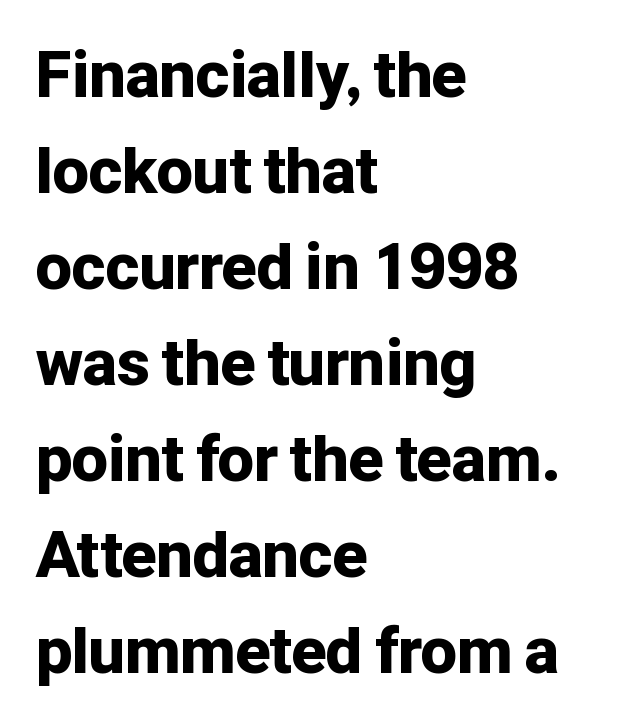
Students, this is bold: see how much ink each stroke carries. The typesetter chose a ragged-right arrangement here. The type is set solid horizontally, with unmodified tracking. No word sits above an underline. Rendered with straight, roman letterforms.
